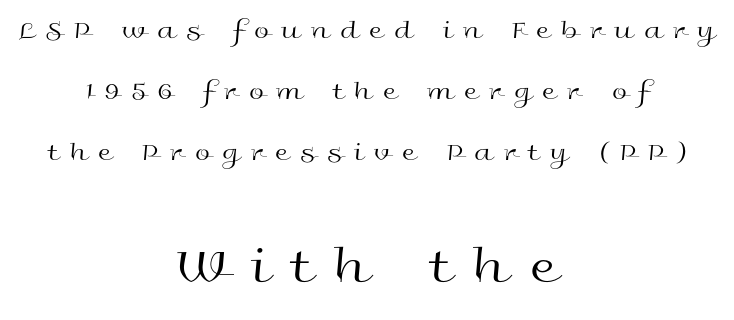
Line starts and ends both wander, symmetrically. Which chunk is bigger? The second one — the bottom block dwarfs the top. The letters are spread apart with noticeably loose tracking. This sample has the flowing, uneven cadence of proportional lettering. Line spacing here is loose. This is the regular roman posture of the typeface.
